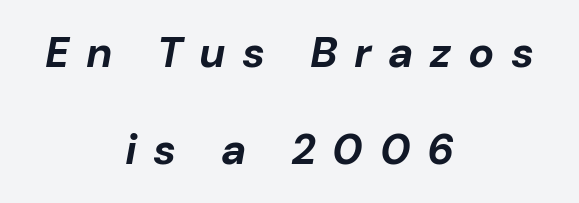
The image shows 43 px bold type, italic (leaning right); set centered, loose line spacing (2.26x), unusually wide letter spacing (+0.39 em), not underlined; low stroke contrast and a medium x-height.
